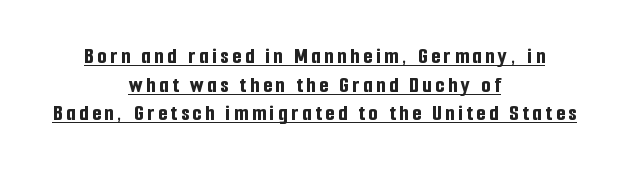
The image shows 23 px bold type, upright; set centered, line spacing 1.24x, underlined.
